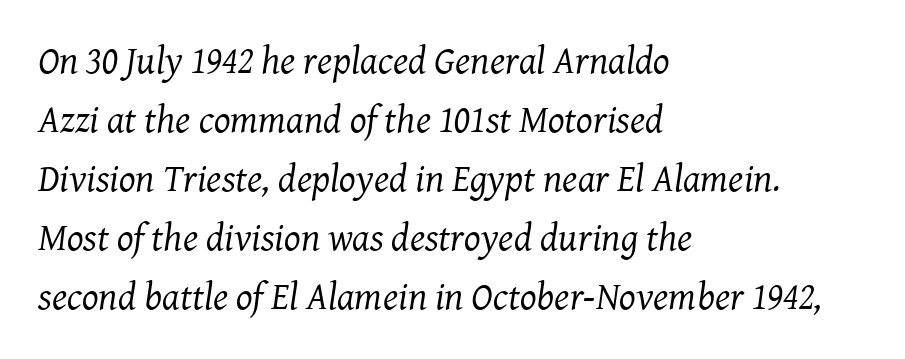
{"serif": "yes", "italic": "yes", "lean": "right", "slant_degrees": 8, "bold": "no", "weight": "regular", "width": "normal", "stroke_contrast": "medium", "x_height": "medium", "monospaced": "no", "underline": "no", "align": "left", "line_spacing": "normal", "line_spacing_ratio": 1.51, "letter_spacing": "normal", "letter_spacing_em": 0.0, "glyph_px": 39}
